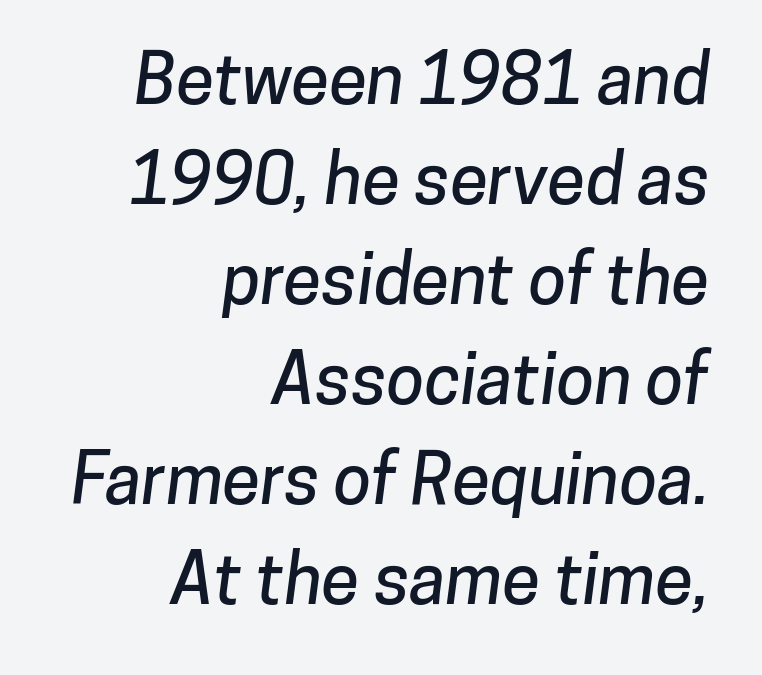
{"serif": "no", "width": "normal", "stroke_contrast": "low", "x_height": "medium", "monospaced": "no", "underline": "no", "align": "right", "line_spacing": "normal", "line_spacing_ratio": 1.45, "letter_spacing": "normal", "letter_spacing_em": 0.0, "glyph_px": 69}
